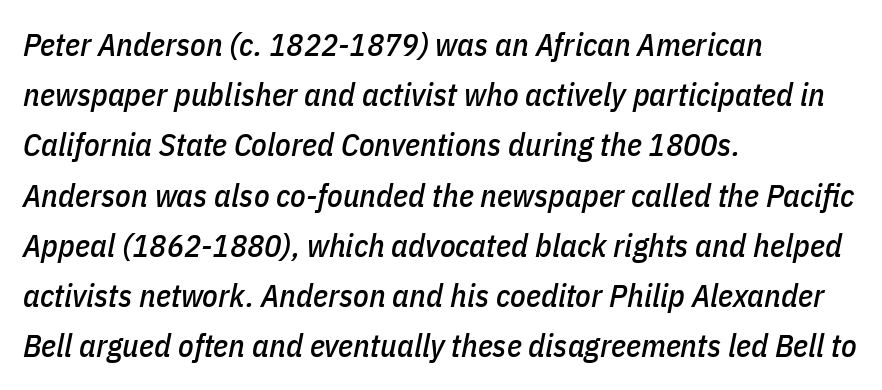
The string is rendered with underlining switched off. You could call the tracking neutral — neither tight nor loose. These lines stack with their left ends in a neat column. Leading: standard. Is this a fixed-width face? No — the glyphs have proportional, varying widths. Characters are canted at an angle relative to the baseline's perpendicular.
